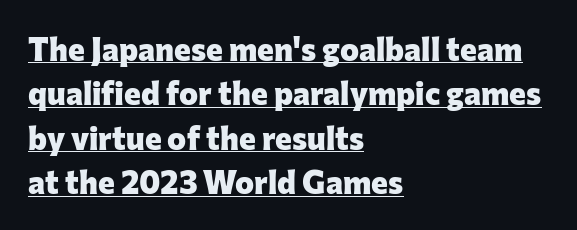
Q: Is the text bold? A: Yes.
Q: Is the text italic (slanted)? A: No, it is upright.
Q: Is the typeface a serif or a sans-serif typeface? A: Sans-serif.
Q: Is the text underlined? A: Yes.
Q: How is the paragraph aligned? A: Left-aligned.
Q: Is the spacing between letters normal or unusually wide? A: Normal.
Q: Is the spacing between lines tight, normal or loose? A: Normal.
Q: Width (condensed, normal, or wide)? A: Normal.
Q: Stroke contrast? A: Low.
Q: x-height? A: Medium.
Q: Monospaced? A: No.
